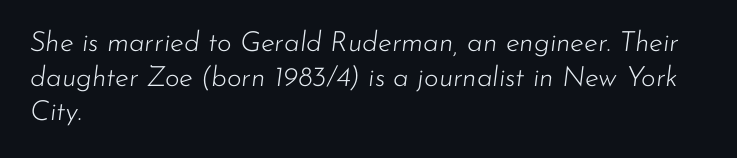
Q: Is the text bold? A: No.
Q: Is the text italic (slanted)? A: Yes, it leans right by about 7 degrees.
Q: Is the text underlined? A: No.
Q: How is the paragraph aligned? A: Left-aligned.
Q: Is the spacing between letters normal or unusually wide? A: Normal.
Q: Width (condensed, normal, or wide)? A: Normal.
Q: Stroke contrast? A: Low.
Q: x-height? A: Small.
Q: Monospaced? A: No.
